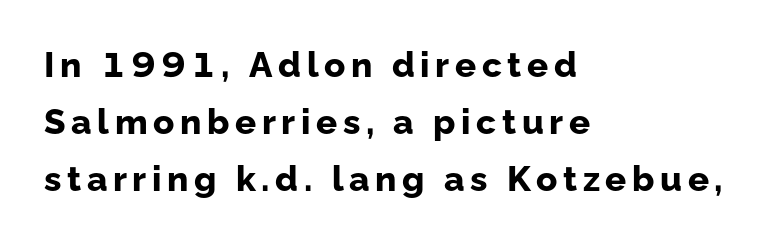
{"serif": "no", "italic": "no", "bold": "yes", "weight": "bold", "width": "normal", "stroke_contrast": "low", "x_height": "medium", "monospaced": "no", "underline": "no", "align": "left", "line_spacing": "normal", "line_spacing_ratio": 1.63, "glyph_px": 35}
